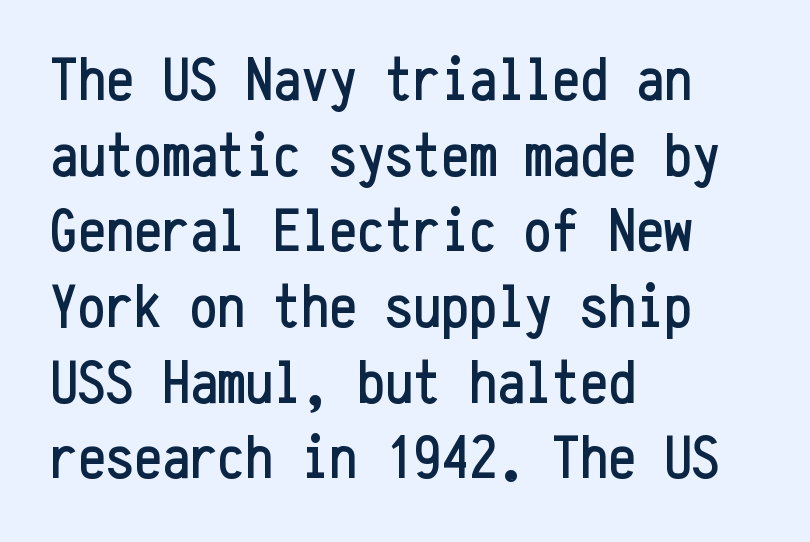
{"serif": "no", "italic": "no", "width": "condensed", "stroke_contrast": "low", "x_height": "medium", "monospaced": "yes", "underline": "no", "align": "left", "line_spacing_ratio": 1.22, "letter_spacing": "normal", "letter_spacing_em": 0.0, "glyph_px": 62}
